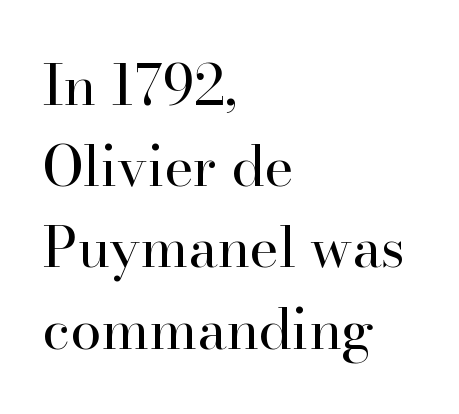
Q: Is the text bold? A: No.
Q: Is the text italic (slanted)? A: No, it is upright.
Q: Is the typeface a serif or a sans-serif typeface? A: Serif.
Q: Is the text underlined? A: No.
Q: How is the paragraph aligned? A: Left-aligned.
Q: Is the spacing between letters normal or unusually wide? A: Normal.
Q: Is the spacing between lines tight, normal or loose? A: Normal.
Q: Width (condensed, normal, or wide)? A: Normal.
Q: Stroke contrast? A: High.
Q: x-height? A: Small.
Q: Monospaced? A: No.
